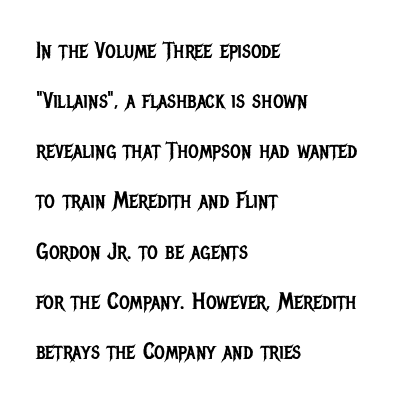
The image shows 23 px text type, upright; set left-aligned, loose line spacing (2.18x), normal letter spacing, not underlined.
